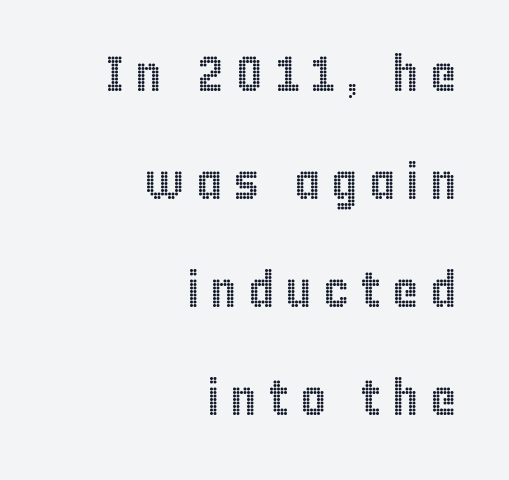
Note the varied advance widths — an 'i' is clearly narrower than an 'm'. These lines stand farther apart than default settings would place them. Is there any slant? The stems are plumb. These lines have a slow, spaced-out rhythm from letter to letter. Unmarked baselines from the first word to the last.
